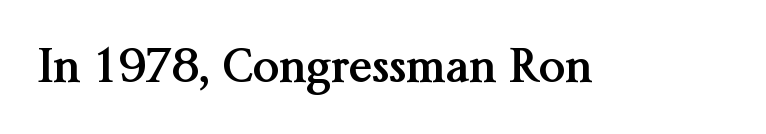
Q: Is the text bold? A: Yes.
Q: Is the text italic (slanted)? A: No, it is upright.
Q: Is the typeface a serif or a sans-serif typeface? A: Serif.
Q: Is the text underlined? A: No.
Q: Is the spacing between letters normal or unusually wide? A: Normal.
Q: Width (condensed, normal, or wide)? A: Normal.
Q: Stroke contrast? A: Medium.
Q: x-height? A: Medium.
Q: Monospaced? A: No.
